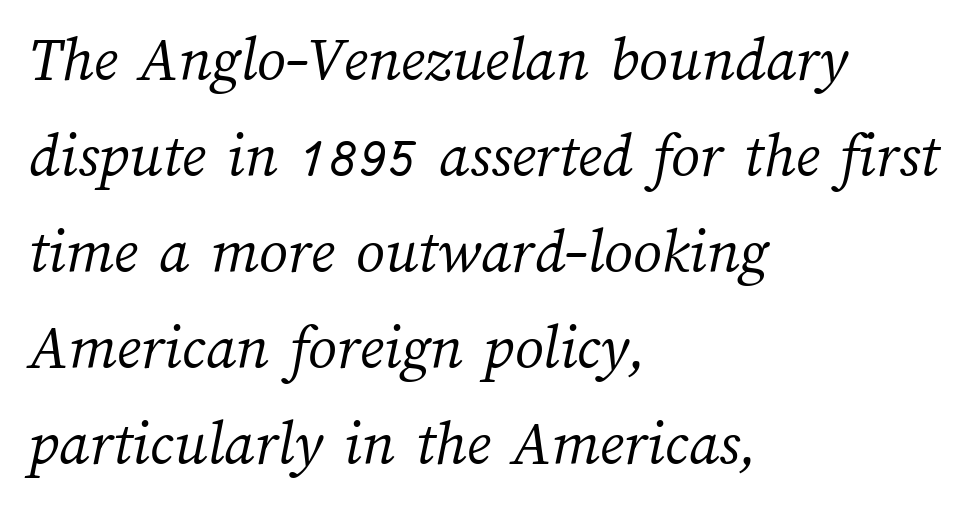
The image shows 64 px light type; set left-aligned, normal line spacing (1.5x), normal letter spacing, not underlined; medium stroke contrast and a medium x-height.
